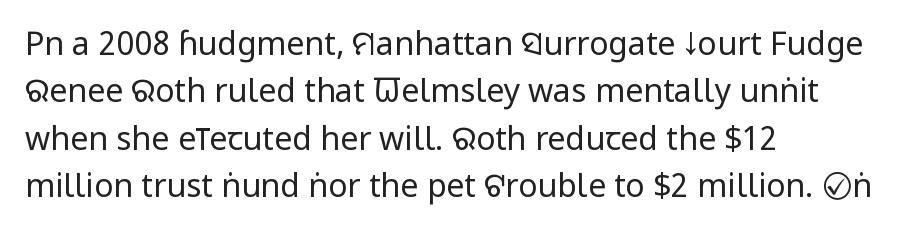
Tracking value appears to be zero — textbook default spacing. This block has exactly the height ordinary leading produces. Italic: no, the glyphs are upright roman. This sample uses a sans-serif face. Character widths vary here, with narrow letters taking less room than wide ones.
